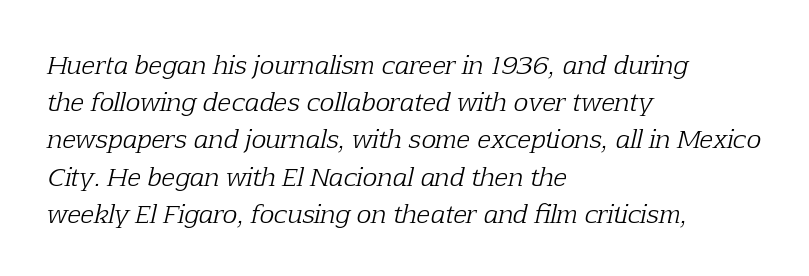
{"italic": "yes", "lean": "right", "slant_degrees": 12, "bold": "no", "underline": "no", "align": "left", "line_spacing": "normal", "line_spacing_ratio": 1.49, "letter_spacing": "normal", "letter_spacing_em": 0.0, "glyph_px": 25}
